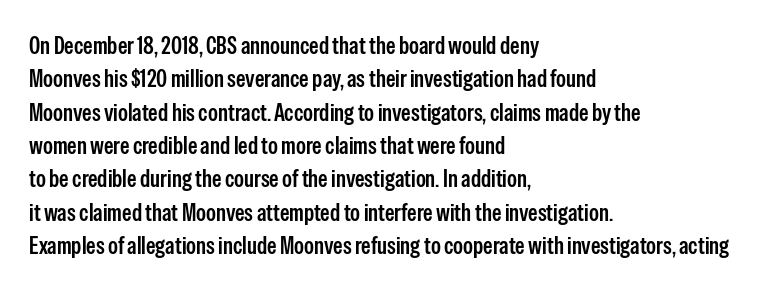
The image shows 24 px text type, upright; set left-aligned, normal line spacing (1.39x), normal letter spacing, not underlined.
